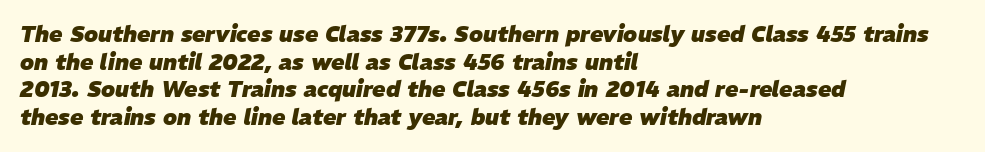
{"italic": "yes", "lean": "right", "slant_degrees": 11, "bold": "yes", "underline": "no", "align": "left", "line_spacing": "normal", "line_spacing_ratio": 1.26, "letter_spacing": "normal", "letter_spacing_em": 0.0, "glyph_px": 22}
